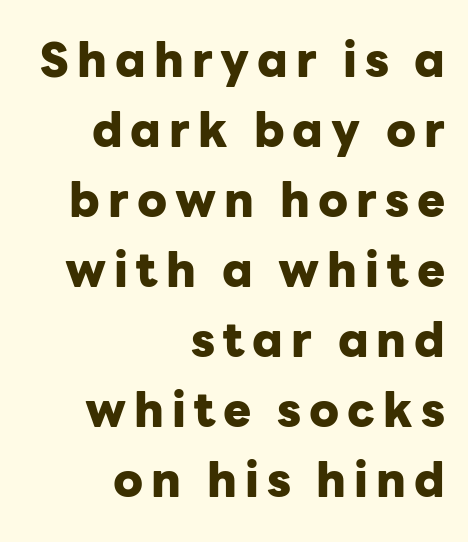
{"serif": "no", "italic": "no", "bold": "yes", "weight": "heavy", "width": "normal", "stroke_contrast": "low", "x_height": "medium", "monospaced": "no", "underline": "no", "align": "right", "line_spacing": "normal", "line_spacing_ratio": 1.49, "glyph_px": 47}
